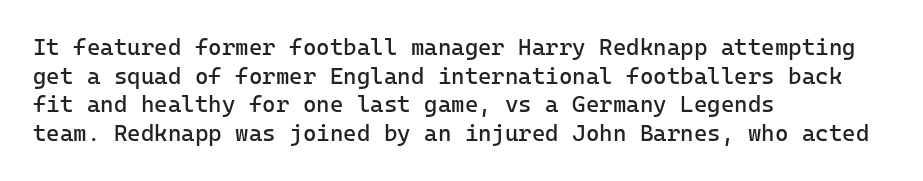
The image shows 23 px text type, upright; set left-aligned, normal line spacing (1.25x), normal letter spacing, not underlined.
